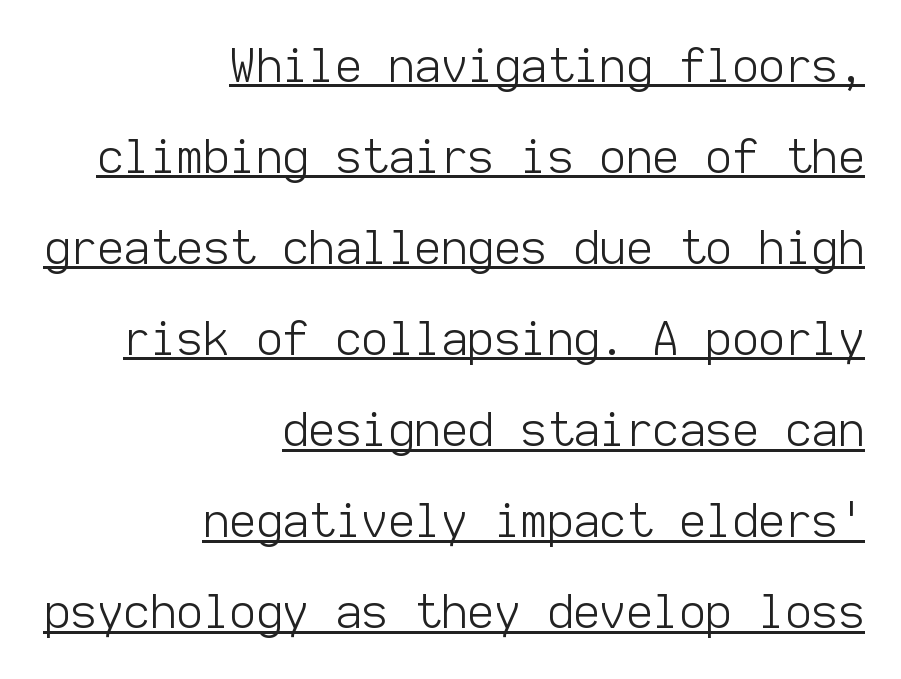
{"serif": "no", "italic": "no", "bold": "no", "weight": "light", "width": "normal", "stroke_contrast": "low", "x_height": "medium", "monospaced": "yes", "underline": "yes", "align": "right", "line_spacing": "loose", "line_spacing_ratio": 1.98, "letter_spacing": "normal", "letter_spacing_em": 0.0, "glyph_px": 46}
